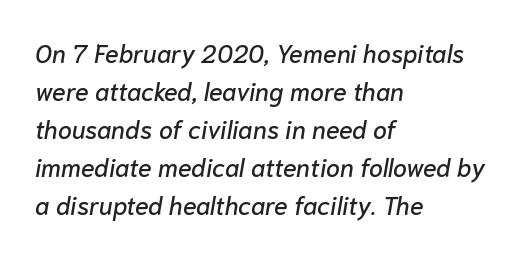
The image shows 25 px text type, italic (leaning right); set left-aligned, normal line spacing (1.52x), normal letter spacing, not underlined.
